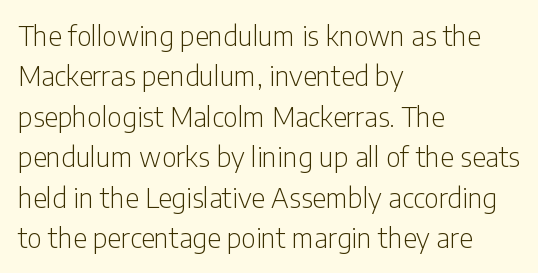
{"italic": "no", "bold": "no", "underline": "no", "align": "left", "line_spacing": "normal", "line_spacing_ratio": 1.5, "letter_spacing": "normal", "letter_spacing_em": 0.0, "glyph_px": 27}
